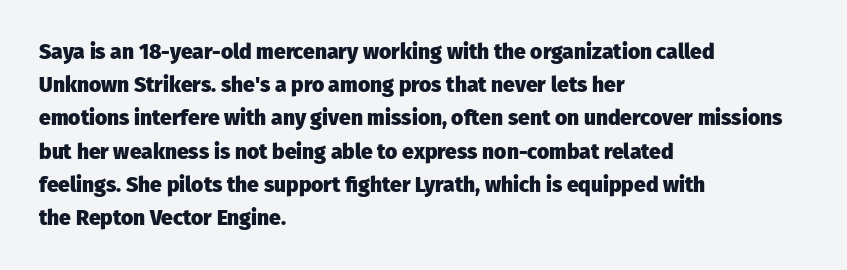
{"italic": "no", "bold": "yes", "underline": "no", "align": "left", "line_spacing": "normal", "line_spacing_ratio": 1.58, "letter_spacing": "normal", "letter_spacing_em": 0.0, "glyph_px": 21}
